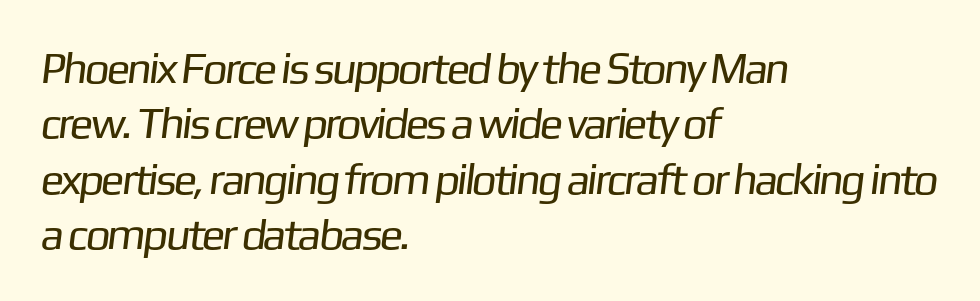
Q: Is the text bold? A: No.
Q: Is the typeface a serif or a sans-serif typeface? A: Sans-serif.
Q: Is the text underlined? A: No.
Q: How is the paragraph aligned? A: Left-aligned.
Q: Is the spacing between letters normal or unusually wide? A: Normal.
Q: Is the spacing between lines tight, normal or loose? A: Normal.
Q: Width (condensed, normal, or wide)? A: Normal.
Q: Stroke contrast? A: Low.
Q: x-height? A: Medium.
Q: Monospaced? A: No.
